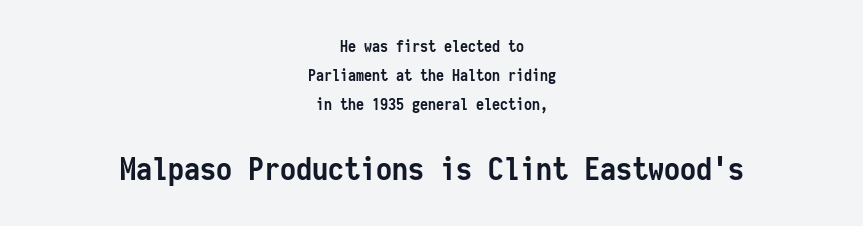
{"serif": "no", "italic": "no", "bold": "yes", "weight": "semibold", "width": "condensed", "stroke_contrast": "low", "x_height": "medium", "monospaced": "yes", "underline": "no", "align": "center", "line_spacing_ratio": 1.81, "letter_spacing": "normal", "letter_spacing_em": 0.0, "larger_block": "second", "size_ratio": 2.0, "glyph_px": 32}
